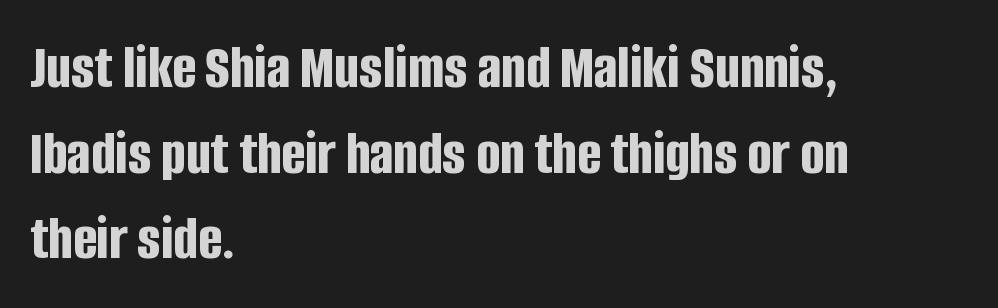
The space directly below the letters is spotless. Typeset ragged right — the left edge is the straight one. Strokes here are thick enough to call this a true bold. Each word holds together tightly as a unit, with standard inter-letter gaps. Italic? Not at all — the glyphs are vertical. Evenly set lines give the paragraph a standard silhouette.
